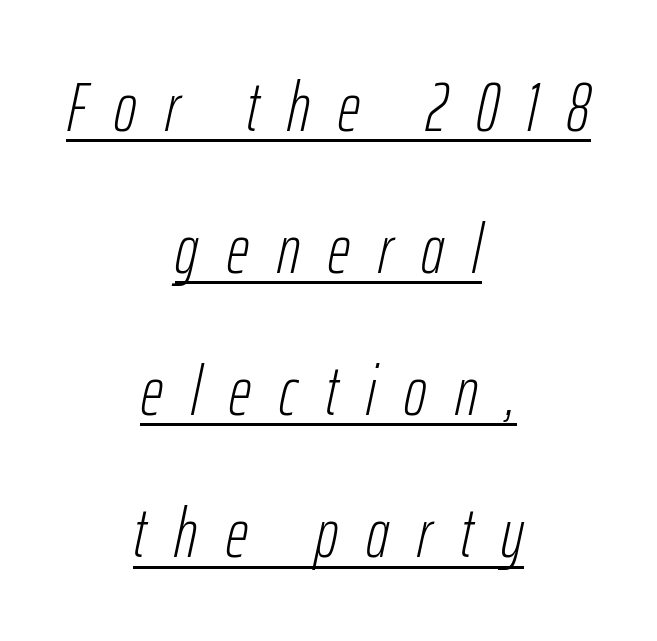
The weight tops out at a normal text grade. This rendering features underlined lettering. The whole block is typeset with a tilt. Horizontal alignment here is central, giving a formal, balanced look. These lines have a slow, spaced-out rhythm from letter to letter. These lines are rendered in a variable-pitch font.
